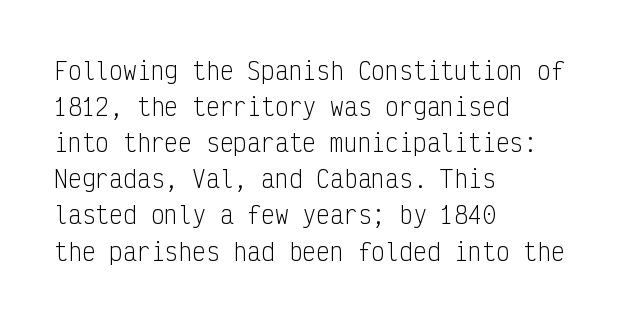
Q: Is the text bold? A: No.
Q: Is the text italic (slanted)? A: No, it is upright.
Q: Is the text underlined? A: No.
Q: How is the paragraph aligned? A: Left-aligned.
Q: Is the spacing between letters normal or unusually wide? A: Normal.
Q: Is the spacing between lines tight, normal or loose? A: Normal.
